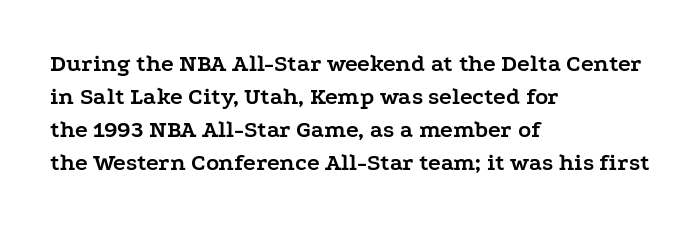
The tracking reads as untouched default to a designer's eye. Check the space under the baseline: it is left empty. The letters stand straight up with perfectly vertical stems. Each line starts at the same left margin while the right side varies. Weight check: bold — yes, fully. These lines sit exactly where default settings would place them.
